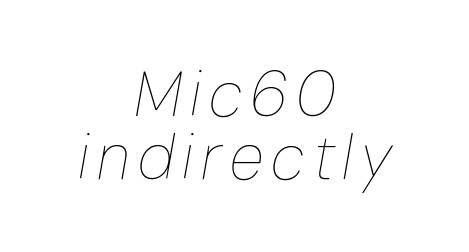
Is the type heavy? It reads as light-to-regular instead. Posture: slanted. Leading: reduced. The glyphs are unaccompanied by any horizontal stroke below them. Spacing verdict: proportional, widths tailored to each character.
